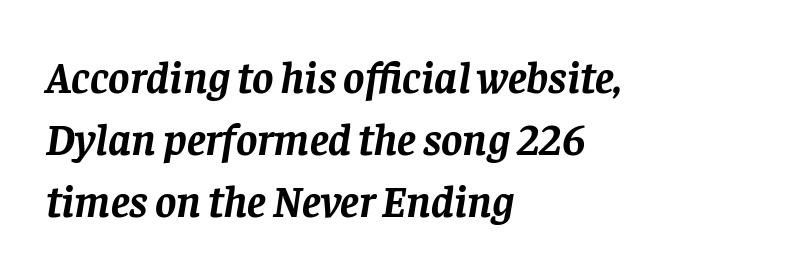
{"serif": "yes", "italic": "yes", "lean": "right", "slant_degrees": 8, "bold": "yes", "weight": "semibold", "width": "normal", "stroke_contrast": "low", "x_height": "large", "monospaced": "no", "underline": "no", "align": "left", "line_spacing": "normal", "line_spacing_ratio": 1.38, "letter_spacing": "normal", "letter_spacing_em": 0.0, "glyph_px": 45}
